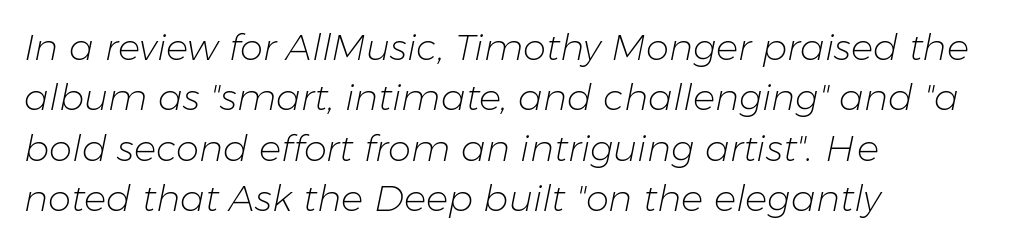
Q: Is the text bold? A: No.
Q: Is the text italic (slanted)? A: Yes, it leans right by about 11 degrees.
Q: Is the text underlined? A: No.
Q: How is the paragraph aligned? A: Left-aligned.
Q: Is the spacing between letters normal or unusually wide? A: Normal.
Q: Is the spacing between lines tight, normal or loose? A: Normal.
Q: Width (condensed, normal, or wide)? A: Normal.
Q: Stroke contrast? A: Low.
Q: x-height? A: Medium.
Q: Monospaced? A: No.
